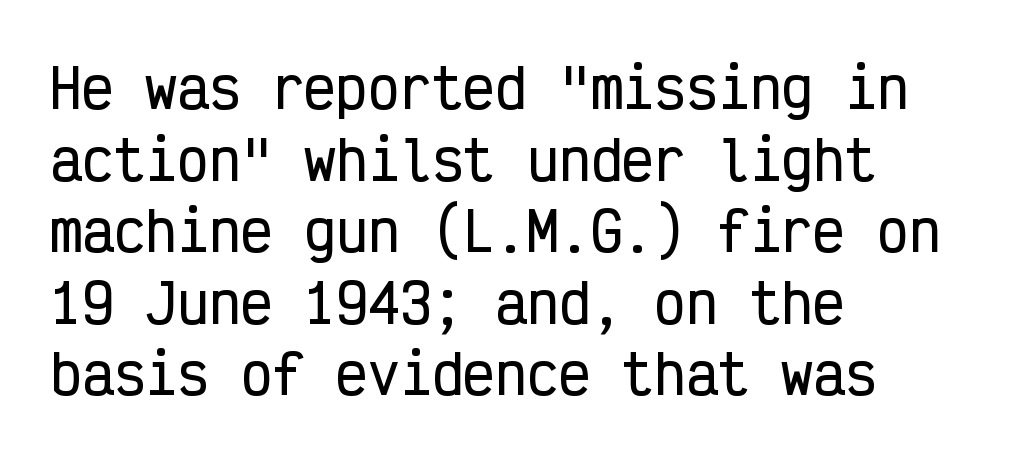
The area under the type is left untouched. The letters sit at their default tracking, neither squeezed nor spread. Every row of glyphs begins at an identical x-position on the left. Spacing verdict: monospaced, one width for all characters. A typesetter would label this face a sans. One glance says typical: line gaps are just what's usual.
